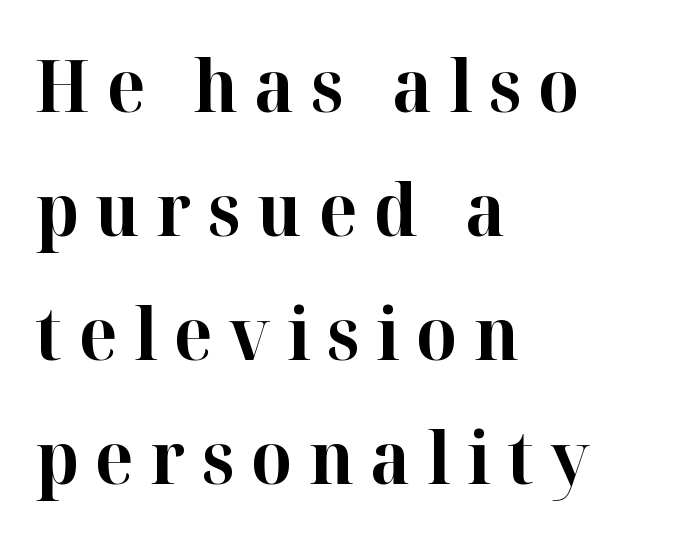
{"serif": "yes", "italic": "no", "bold": "yes", "weight": "bold", "width": "normal", "stroke_contrast": "high", "x_height": "medium", "monospaced": "no", "underline": "no", "align": "left", "line_spacing_ratio": 1.72, "letter_spacing": "wide", "letter_spacing_em": 0.23, "glyph_px": 72}
